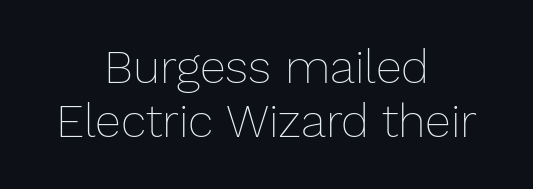
Q: Is the text bold? A: No.
Q: Is the text italic (slanted)? A: No, it is upright.
Q: Is the text underlined? A: No.
Q: How is the paragraph aligned? A: Centered.
Q: Is the spacing between letters normal or unusually wide? A: Normal.
Q: Is the spacing between lines tight, normal or loose? A: Tight.
Q: Width (condensed, normal, or wide)? A: Normal.
Q: Stroke contrast? A: Low.
Q: x-height? A: Medium.
Q: Monospaced? A: No.
